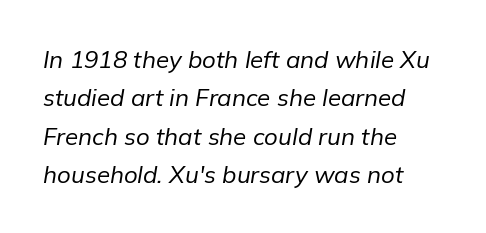
{"italic": "yes", "lean": "right", "slant_degrees": 9, "bold": "no", "underline": "no", "align": "left", "line_spacing": "normal", "line_spacing_ratio": 1.6, "letter_spacing": "normal", "letter_spacing_em": 0.0, "glyph_px": 24}
